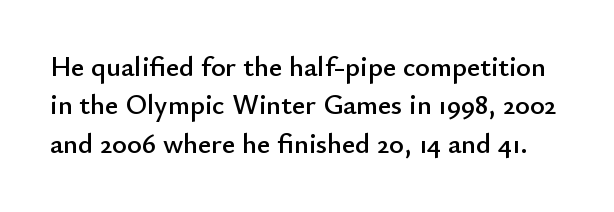
{"serif": "no", "italic": "no", "width": "normal", "stroke_contrast": "low", "x_height": "small", "monospaced": "no", "underline": "no", "line_spacing": "normal", "line_spacing_ratio": 1.37, "letter_spacing": "normal", "letter_spacing_em": 0.0, "glyph_px": 28}
